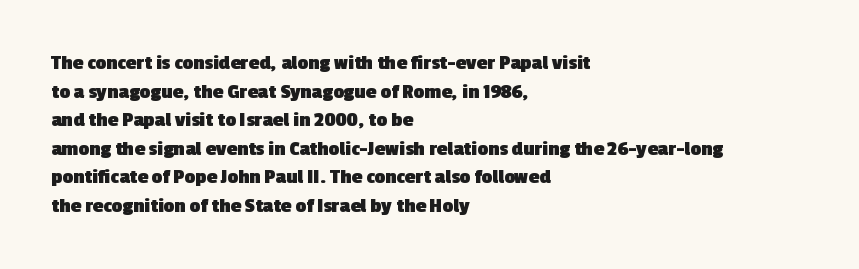
{"bold": "yes", "underline": "no", "align": "left", "line_spacing": "normal", "line_spacing_ratio": 1.36, "letter_spacing": "normal", "letter_spacing_em": 0.0, "glyph_px": 21}
